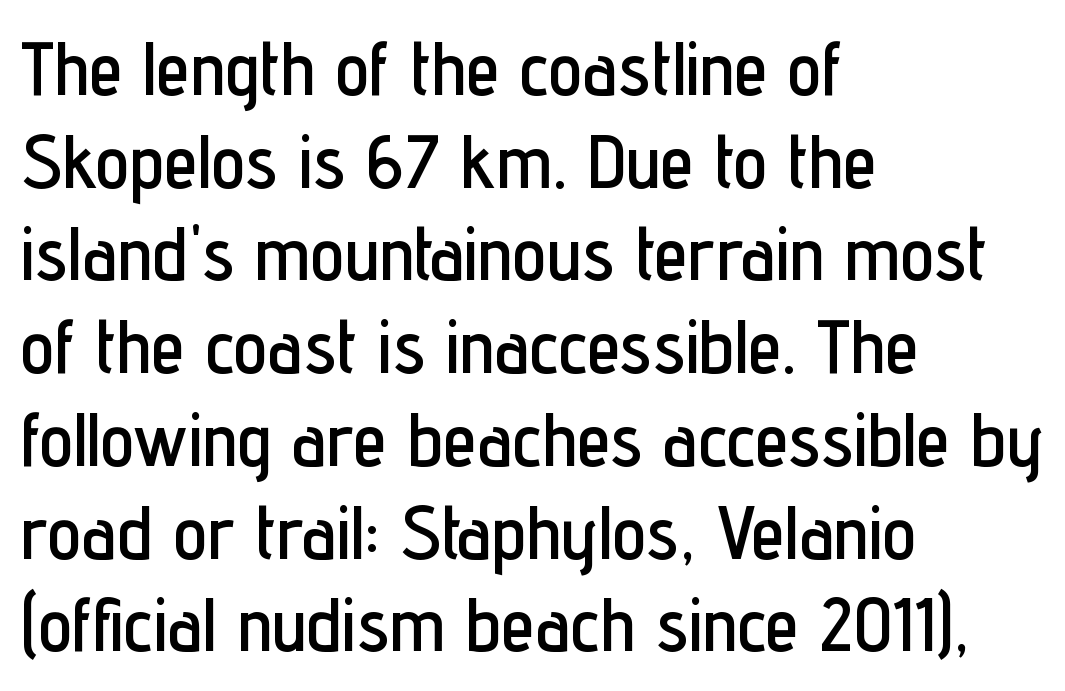
{"serif": "no", "italic": "no", "width": "condensed", "stroke_contrast": "low", "x_height": "medium", "monospaced": "no", "underline": "no", "align": "left", "line_spacing_ratio": 1.22, "letter_spacing": "normal", "letter_spacing_em": 0.0, "glyph_px": 76}
